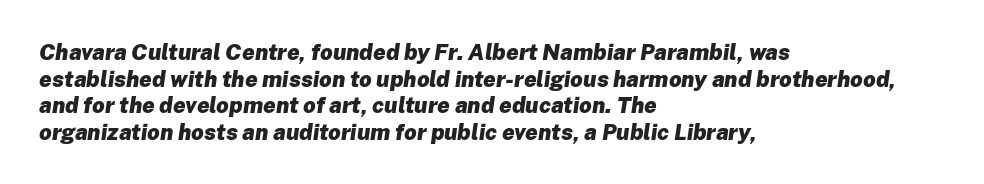
Descenders hang freely into open space. Observe the lean: these are italic letterforms. You could call the tracking neutral — neither tight nor loose. Bold? Absolutely — the strokes are thick and heavy.
